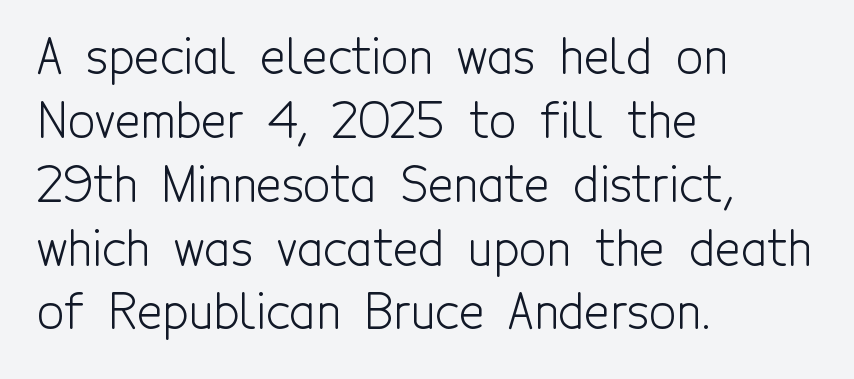
Q: Is the text bold? A: No.
Q: Is the text italic (slanted)? A: No, it is upright.
Q: Is the typeface a serif or a sans-serif typeface? A: Sans-serif.
Q: Is the text underlined? A: No.
Q: How is the paragraph aligned? A: Left-aligned.
Q: Is the spacing between letters normal or unusually wide? A: Normal.
Q: Is the spacing between lines tight, normal or loose? A: Normal.
Q: Width (condensed, normal, or wide)? A: Condensed.
Q: x-height? A: Medium.
Q: Monospaced? A: No.
